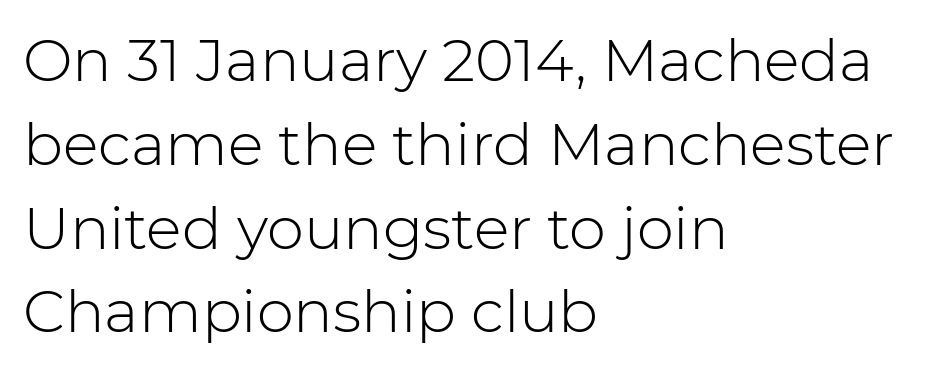
{"serif": "no", "italic": "no", "bold": "no", "weight": "light", "width": "normal", "stroke_contrast": "low", "x_height": "medium", "monospaced": "no", "underline": "no", "align": "left", "line_spacing": "normal", "line_spacing_ratio": 1.42, "letter_spacing": "normal", "letter_spacing_em": 0.0, "glyph_px": 59}
